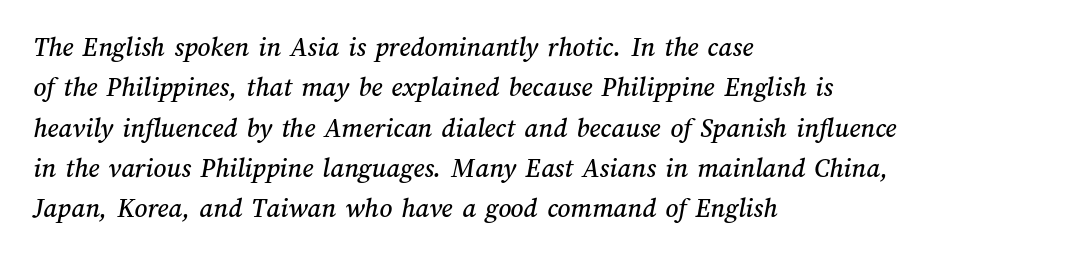
{"width": "normal", "stroke_contrast": "medium", "x_height": "medium", "monospaced": "no", "underline": "no", "align": "left", "line_spacing": "normal", "line_spacing_ratio": 1.44, "letter_spacing": "normal", "letter_spacing_em": 0.0, "glyph_px": 28}
